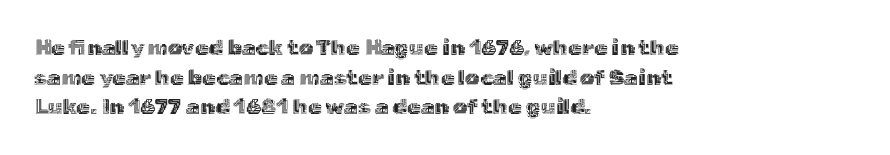
{"italic": "no", "underline": "no", "align": "left", "line_spacing": "normal", "line_spacing_ratio": 1.35, "letter_spacing": "normal", "letter_spacing_em": 0.0, "glyph_px": 22}
